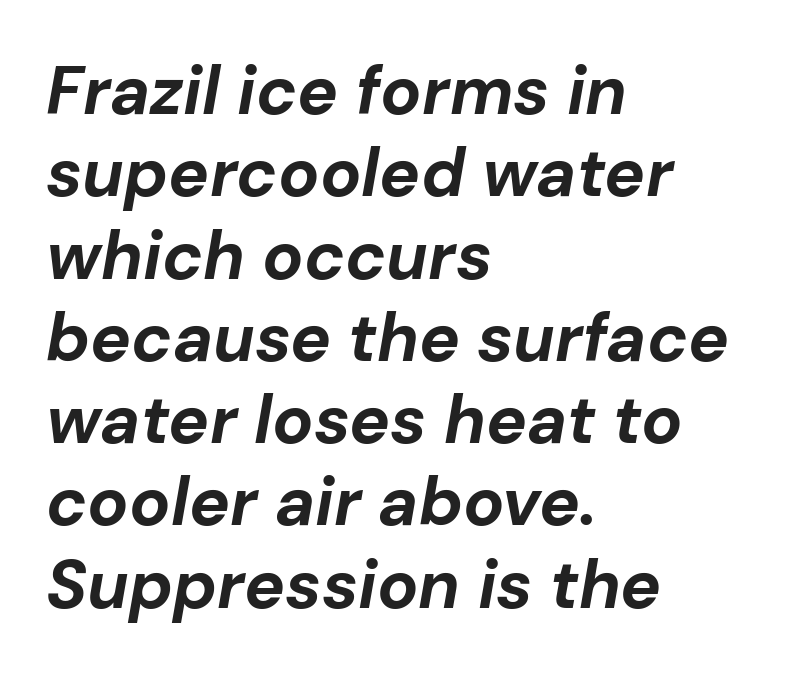
Q: Is the text bold? A: Yes.
Q: Is the text italic (slanted)? A: Yes, it leans right by about 10 degrees.
Q: Is the text underlined? A: No.
Q: How is the paragraph aligned? A: Left-aligned.
Q: Is the spacing between letters normal or unusually wide? A: Normal.
Q: Width (condensed, normal, or wide)? A: Normal.
Q: Stroke contrast? A: Low.
Q: x-height? A: Medium.
Q: Monospaced? A: No.
